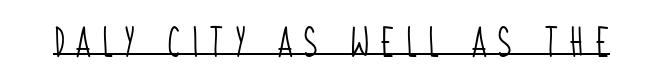
The designer went with a sans here, leaving each stem footless. Every word sits above its own underline. The passage shown is typed in a proportional face where columns would drift. Short note: letters widely spaced.
